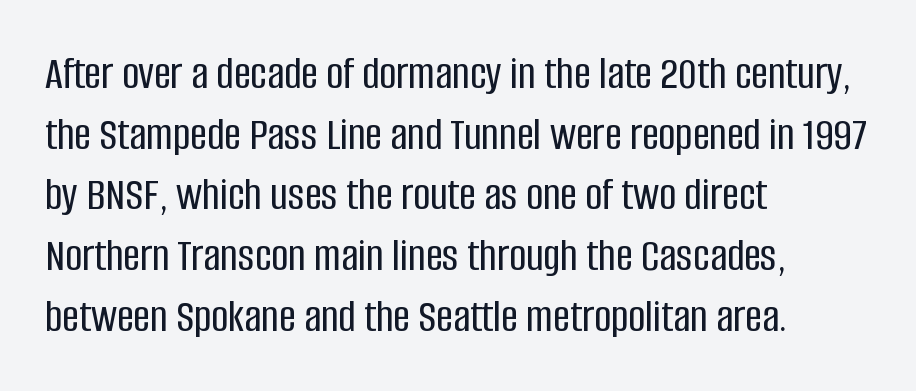
{"serif": "no", "italic": "no", "width": "condensed", "stroke_contrast": "low", "x_height": "large", "monospaced": "no", "underline": "no", "align": "left", "line_spacing": "normal", "line_spacing_ratio": 1.29, "letter_spacing": "normal", "letter_spacing_em": 0.0, "glyph_px": 47}
